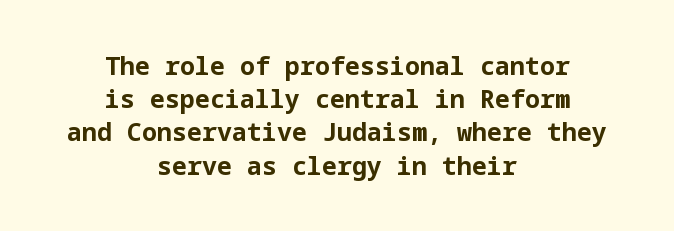
The image shows 25 px bold type, upright; set centered, normal line spacing (1.33x), normal letter spacing, not underlined.
